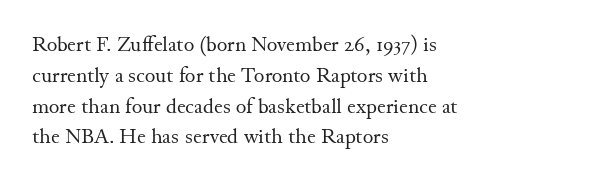
{"italic": "no", "bold": "no", "underline": "no", "align": "left", "line_spacing": "normal", "line_spacing_ratio": 1.4, "letter_spacing": "normal", "letter_spacing_em": 0.0, "glyph_px": 22}
